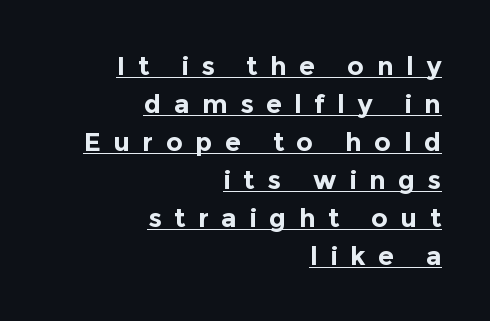
{"italic": "no", "bold": "yes", "underline": "yes", "align": "right", "line_spacing": "normal", "line_spacing_ratio": 1.46, "letter_spacing": "wide", "letter_spacing_em": 0.48, "glyph_px": 26}
